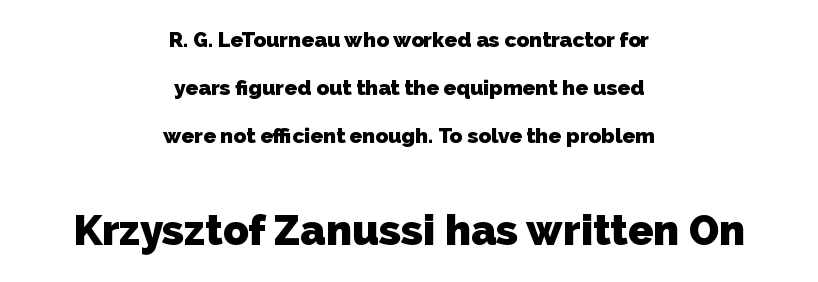
Q: Is the text bold? A: Yes.
Q: Is the typeface a serif or a sans-serif typeface? A: Sans-serif.
Q: Is the text underlined? A: No.
Q: How is the paragraph aligned? A: Centered.
Q: Is the spacing between letters normal or unusually wide? A: Normal.
Q: Is the spacing between lines tight, normal or loose? A: Loose.
Q: Which block of text is set in a larger size, the first (top) or the second (bottom)? A: The second (bottom) one.
Q: Width (condensed, normal, or wide)? A: Normal.
Q: Stroke contrast? A: Low.
Q: x-height? A: Medium.
Q: Monospaced? A: No.
